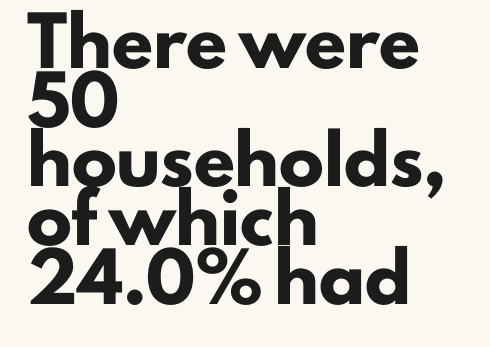
{"serif": "no", "italic": "no", "bold": "yes", "weight": "heavy", "width": "normal", "stroke_contrast": "low", "x_height": "small", "monospaced": "no", "underline": "no", "align": "left", "line_spacing": "normal", "line_spacing_ratio": 1.31, "letter_spacing": "normal", "letter_spacing_em": 0.0, "glyph_px": 45}
